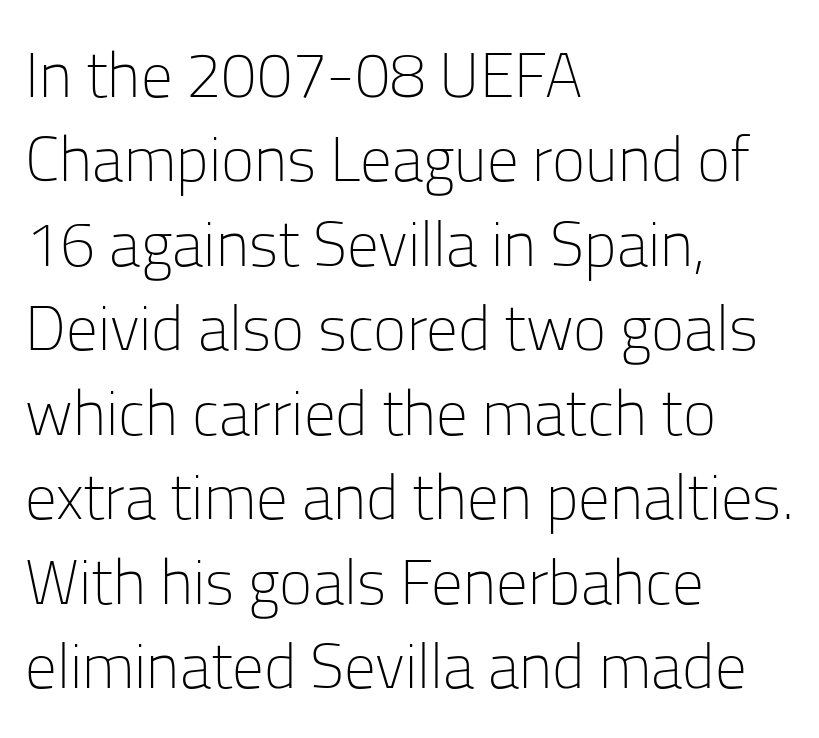
Q: Is the text bold? A: No.
Q: Is the text italic (slanted)? A: No, it is upright.
Q: Is the typeface a serif or a sans-serif typeface? A: Sans-serif.
Q: Is the text underlined? A: No.
Q: How is the paragraph aligned? A: Left-aligned.
Q: Is the spacing between letters normal or unusually wide? A: Normal.
Q: Is the spacing between lines tight, normal or loose? A: Normal.
Q: Width (condensed, normal, or wide)? A: Normal.
Q: Stroke contrast? A: Low.
Q: x-height? A: Medium.
Q: Monospaced? A: No.
